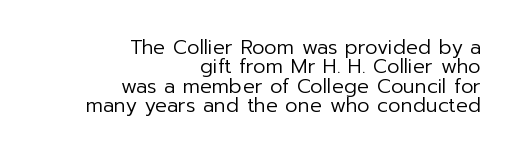
{"italic": "no", "bold": "no", "underline": "no", "align": "right", "line_spacing": "tight", "line_spacing_ratio": 0.97, "letter_spacing": "normal", "letter_spacing_em": 0.0, "glyph_px": 20}
